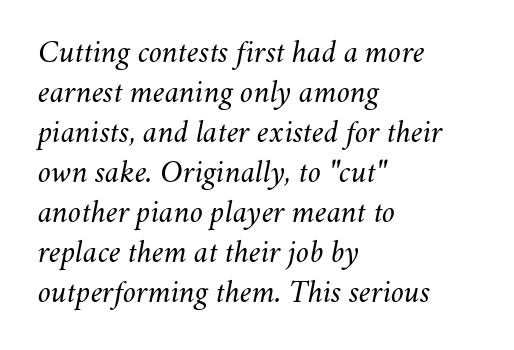
{"italic": "yes", "lean": "right", "slant_degrees": 11, "bold": "no", "weight": "light", "width": "normal", "stroke_contrast": "medium", "x_height": "small", "monospaced": "no", "underline": "no", "align": "left", "line_spacing_ratio": 1.21, "letter_spacing": "normal", "letter_spacing_em": 0.0, "glyph_px": 33}
